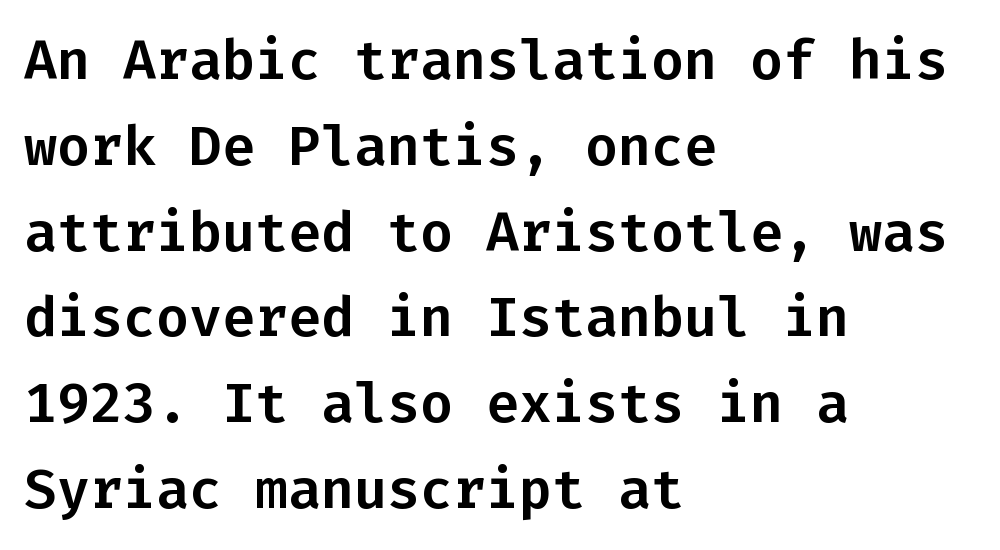
Only glyphs here, with clear space below each row. The lines are quadded left. A typesetter would call this leading conventional body-copy spacing. The face used here is monospaced, like something from a code editor. The gaps between neighbouring characters are ordinary and unremarkable.
